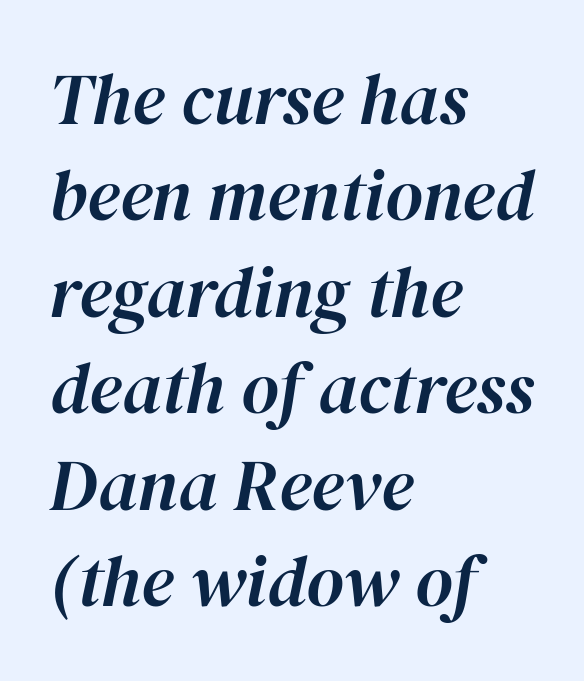
The image shows 72 px text type, italic (leaning right); set left-aligned, normal line spacing (1.34x), normal letter spacing, not underlined; high stroke contrast and a medium x-height.
